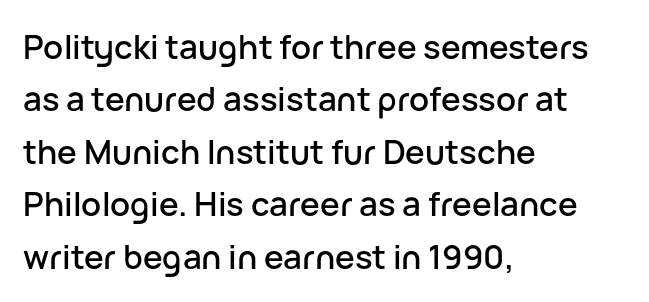
The image shows 33 px sans-serif type, upright; set left-aligned, normal line spacing (1.59x), normal letter spacing, not underlined; low stroke contrast and a medium x-height.
